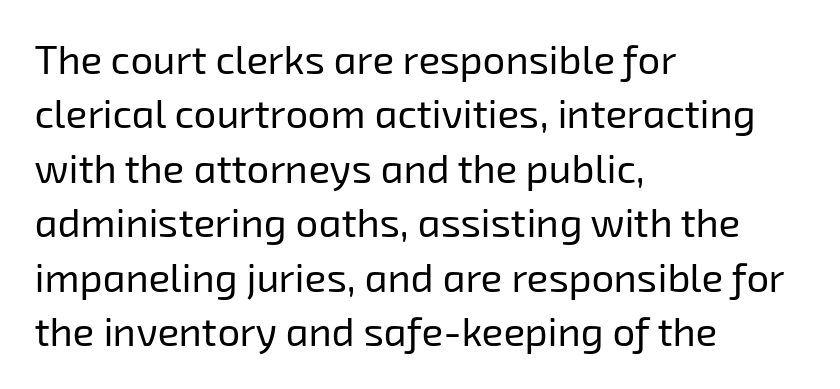
The image shows 40 px regular-weight sans-serif type; set left-aligned, normal line spacing (1.36x), normal letter spacing, not underlined; low stroke contrast and a medium x-height.
